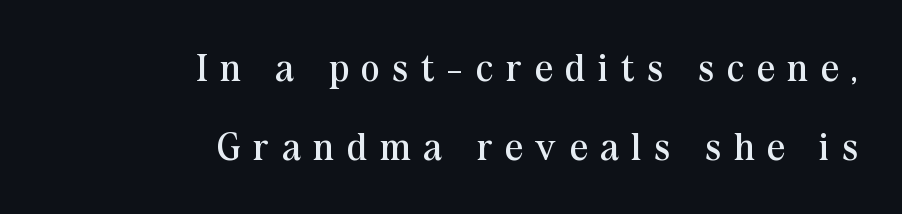
Q: Is the text bold? A: No.
Q: Is the text italic (slanted)? A: No, it is upright.
Q: Is the typeface a serif or a sans-serif typeface? A: Serif.
Q: Is the text underlined? A: No.
Q: How is the paragraph aligned? A: Right-aligned.
Q: Is the spacing between letters normal or unusually wide? A: Unusually wide.
Q: Is the spacing between lines tight, normal or loose? A: Loose.
Q: Width (condensed, normal, or wide)? A: Normal.
Q: Stroke contrast? A: Medium.
Q: x-height? A: Medium.
Q: Monospaced? A: No.
